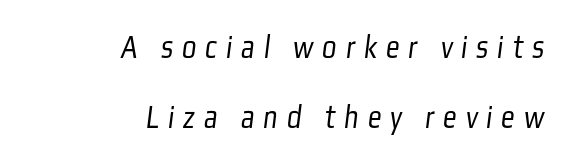
{"serif": "no", "bold": "no", "weight": "light", "width": "condensed", "stroke_contrast": "low", "x_height": "medium", "monospaced": "no", "underline": "no", "align": "right", "line_spacing": "loose", "line_spacing_ratio": 2.05, "letter_spacing": "wide", "letter_spacing_em": 0.26, "glyph_px": 34}
